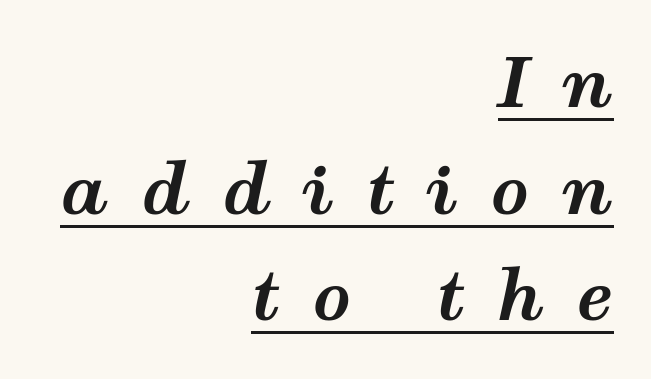
This is underlined copy, the kind a proofreader might mark for attention. Tracking here is generous; glyphs stand well apart from one another. The lettering tilts uniformly, giving the passage an italic look. This sample keeps an unexceptional amount of space between lines. Caption: multi-line text, flush right, ragged left. On the weight axis this lands at bold, roughly 700.
